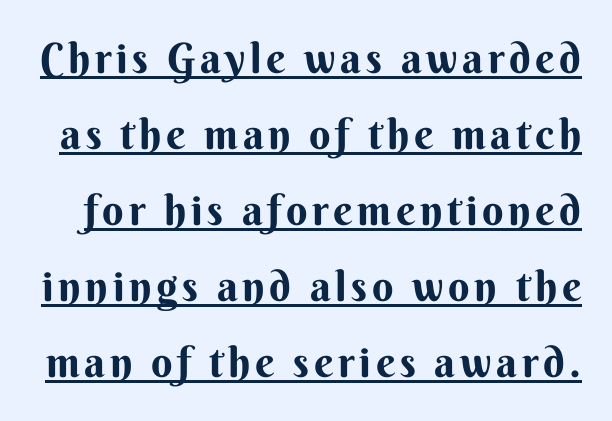
Q: Is the text bold? A: Yes.
Q: Is the text italic (slanted)? A: No, it is upright.
Q: Is the typeface a serif or a sans-serif typeface? A: Sans-serif.
Q: Is the text underlined? A: Yes.
Q: Width (condensed, normal, or wide)? A: Normal.
Q: Stroke contrast? A: Medium.
Q: x-height? A: Small.
Q: Monospaced? A: No.
